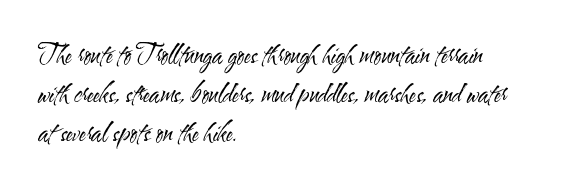
Q: Is the text bold? A: No.
Q: Is the text italic (slanted)? A: Yes.
Q: Is the text underlined? A: No.
Q: How is the paragraph aligned? A: Left-aligned.
Q: Is the spacing between letters normal or unusually wide? A: Normal.
Q: Is the spacing between lines tight, normal or loose? A: Normal.
